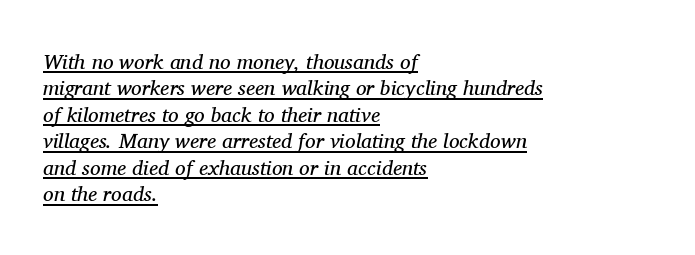
There is no visible air inserted between adjacent glyphs. This is underlined copy, the kind a proofreader might mark for attention. The cut favours lightness, reaching ordinary text weight at its darkest. Line starts are locked; line ends wander. Is there much room between lines? A standard amount, neither cramped nor airy. The font's italic variant was chosen for this text.
